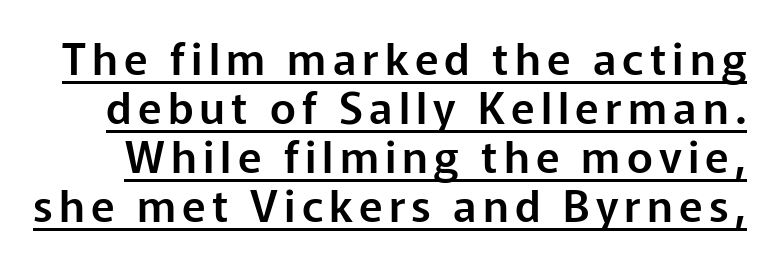
Q: Is the text italic (slanted)? A: No, it is upright.
Q: Is the typeface a serif or a sans-serif typeface? A: Sans-serif.
Q: Is the text underlined? A: Yes.
Q: Is the spacing between lines tight, normal or loose? A: Tight.
Q: Width (condensed, normal, or wide)? A: Normal.
Q: Stroke contrast? A: Low.
Q: x-height? A: Medium.
Q: Monospaced? A: No.
